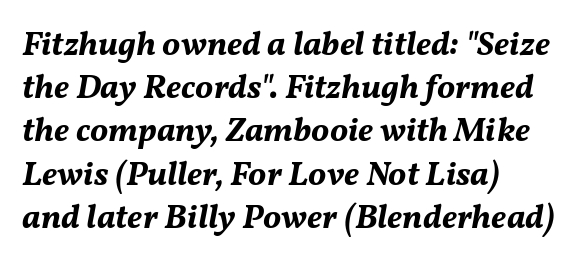
{"italic": "yes", "lean": "right", "slant_degrees": 11, "bold": "yes", "weight": "bold", "width": "normal", "stroke_contrast": "medium", "x_height": "medium", "monospaced": "no", "underline": "no", "align": "left", "line_spacing": "normal", "line_spacing_ratio": 1.27, "letter_spacing": "normal", "letter_spacing_em": 0.0, "glyph_px": 34}
